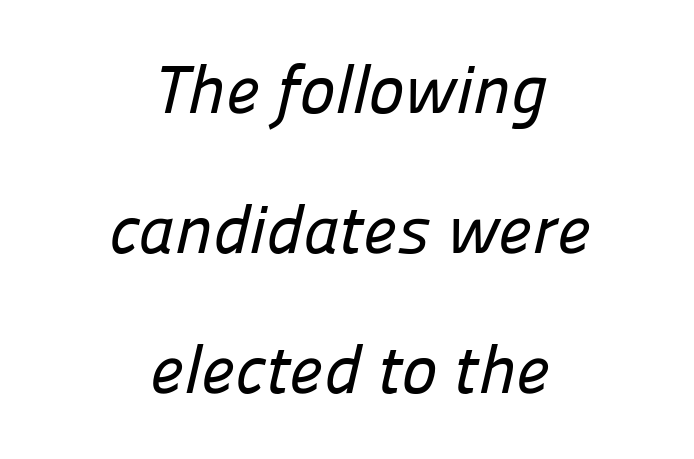
{"serif": "no", "width": "normal", "stroke_contrast": "low", "x_height": "medium", "monospaced": "no", "underline": "no", "align": "center", "line_spacing": "loose", "line_spacing_ratio": 2.06, "letter_spacing": "normal", "letter_spacing_em": 0.0, "glyph_px": 68}
